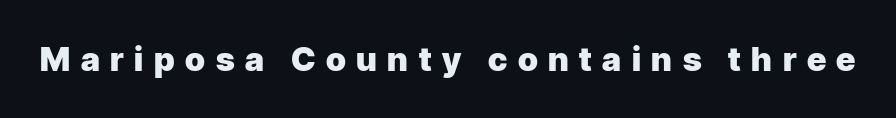
Descender tails drop into unmarked territory. Caption: bold face, heavy strokes. This is sans-serif lettering, the kind often seen on screens and signage. Glyph-to-glyph distance is far greater than everyday printed text.
